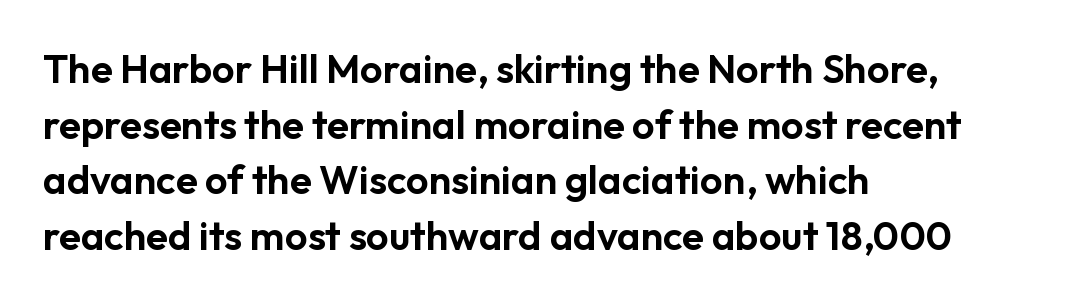
{"serif": "no", "italic": "no", "width": "normal", "stroke_contrast": "low", "x_height": "medium", "monospaced": "no", "underline": "no", "align": "left", "line_spacing": "normal", "line_spacing_ratio": 1.39, "letter_spacing": "normal", "letter_spacing_em": 0.0, "glyph_px": 40}
